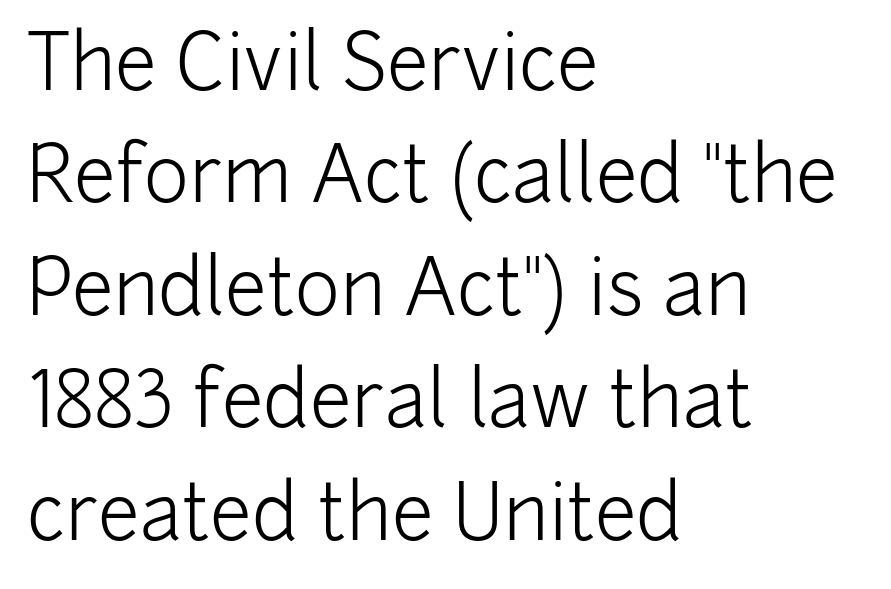
Q: Is the text bold? A: No.
Q: Is the text italic (slanted)? A: No, it is upright.
Q: Is the typeface a serif or a sans-serif typeface? A: Sans-serif.
Q: Is the text underlined? A: No.
Q: How is the paragraph aligned? A: Left-aligned.
Q: Is the spacing between letters normal or unusually wide? A: Normal.
Q: Is the spacing between lines tight, normal or loose? A: Normal.
Q: Width (condensed, normal, or wide)? A: Normal.
Q: Stroke contrast? A: Low.
Q: x-height? A: Medium.
Q: Monospaced? A: No.
